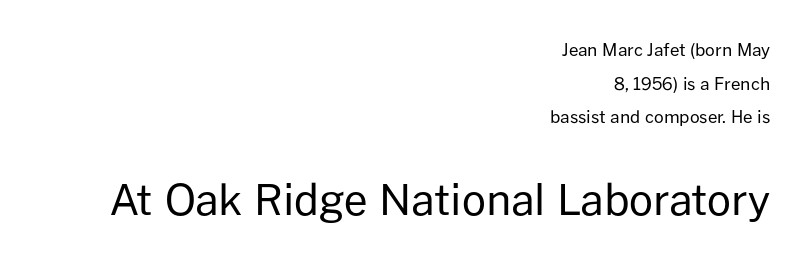
{"serif": "no", "italic": "no", "bold": "no", "weight": "regular", "width": "normal", "stroke_contrast": "low", "x_height": "medium", "monospaced": "no", "underline": "no", "align": "right", "line_spacing": "loose", "line_spacing_ratio": 1.98, "letter_spacing": "normal", "letter_spacing_em": 0.0, "larger_block": "second", "size_ratio": 2.47, "glyph_px": 42}
